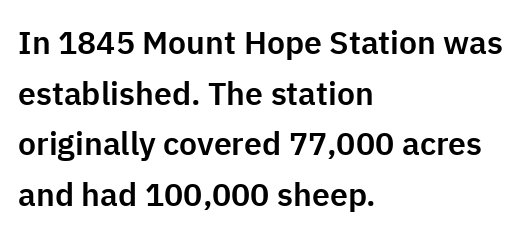
{"serif": "no", "italic": "no", "width": "normal", "stroke_contrast": "low", "x_height": "medium", "monospaced": "no", "underline": "no", "align": "left", "line_spacing": "normal", "line_spacing_ratio": 1.58, "letter_spacing": "normal", "letter_spacing_em": 0.0, "glyph_px": 32}
